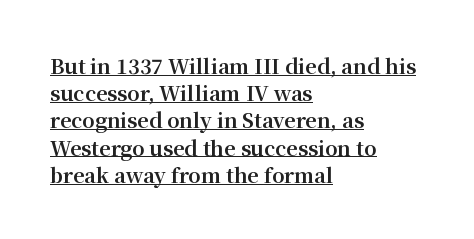
Q: Is the text bold? A: Yes.
Q: Is the text italic (slanted)? A: No, it is upright.
Q: Is the text underlined? A: Yes.
Q: How is the paragraph aligned? A: Left-aligned.
Q: Is the spacing between letters normal or unusually wide? A: Normal.
Q: Is the spacing between lines tight, normal or loose? A: Normal.
